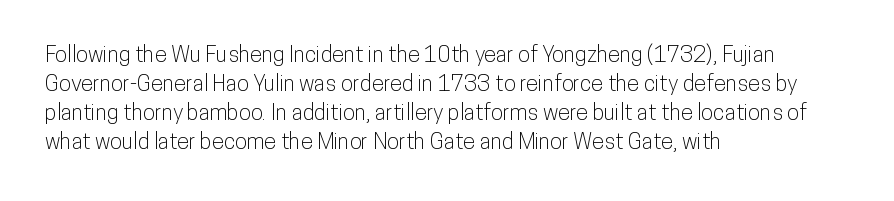
The image shows 22 px text type, upright; set left-aligned, normal line spacing (1.32x), normal letter spacing, not underlined.
